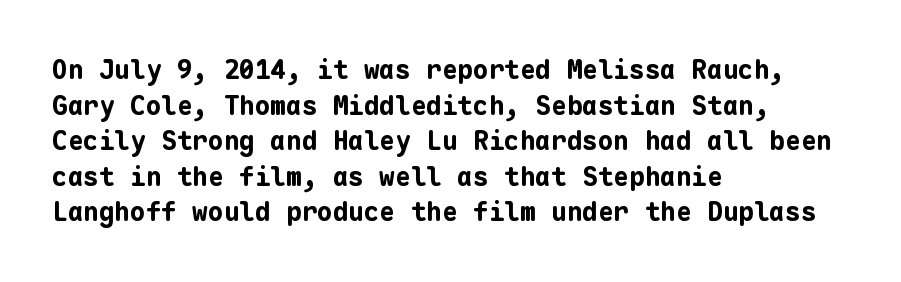
The image shows 26 px bold type, upright; set left-aligned, normal line spacing (1.37x), normal letter spacing, not underlined.
